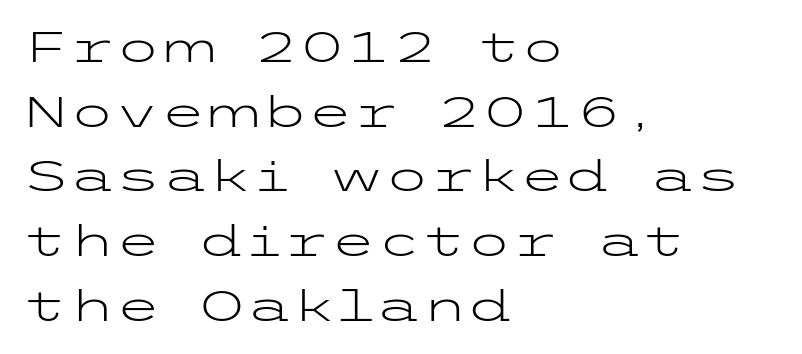
Line starts are locked; line ends wander. No heavy texture on the line: the type isn't bold. Nothing unusual about the tracking: characters are spaced as the font intends. The baseline area is clear. The font family rendered here belongs to the sans-serif group.
